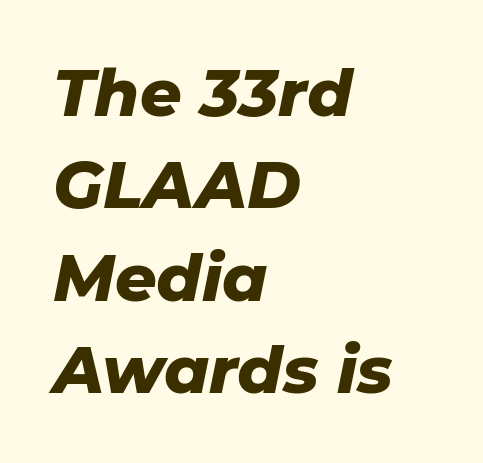
Does extra space separate the letters? No, they use regular spacing. Glance below the letters and you will spot only blank space. A normal amount of white space separates one row of letters from the next. Is the type slanted? Yes — the strokes lean at a clear angle. The face used here is proportionally spaced, like ordinary book or web type. Does the copy run flush right? No — it runs flush left.
